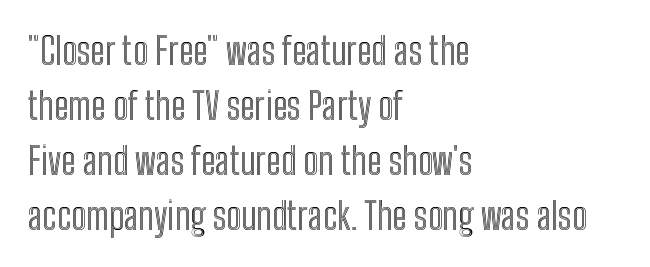
{"italic": "no", "width": "condensed", "x_height": "medium", "monospaced": "no", "underline": "no", "align": "left", "line_spacing": "normal", "line_spacing_ratio": 1.49, "letter_spacing": "normal", "letter_spacing_em": 0.0, "glyph_px": 37}
